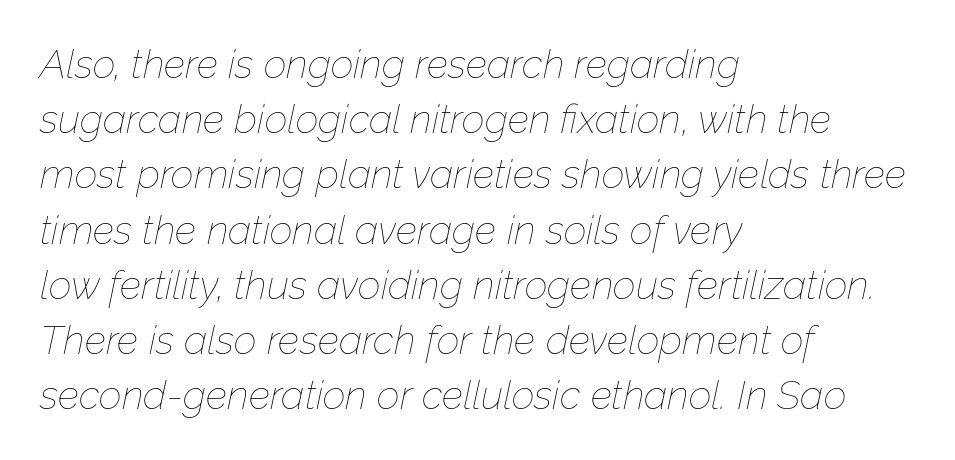
The image shows 40 px thin type, italic (leaning right); set left-aligned, normal line spacing (1.38x), normal letter spacing, not underlined; low stroke contrast and a medium x-height.
